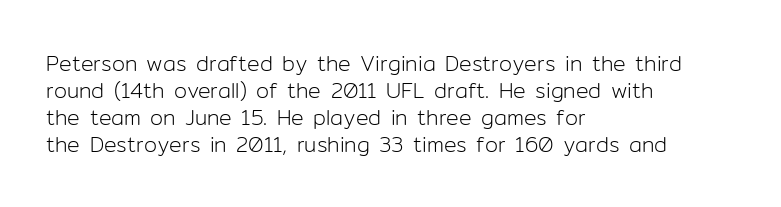
These lines keep a tight, regular rhythm from letter to letter. The rows are spaced the way most documents space them. Nothing heavy about these letters — not bold at all. A roman cut, with each character standing at attention. Check under the words: just untouched page. All the whitespace from short lines collects on the right.
